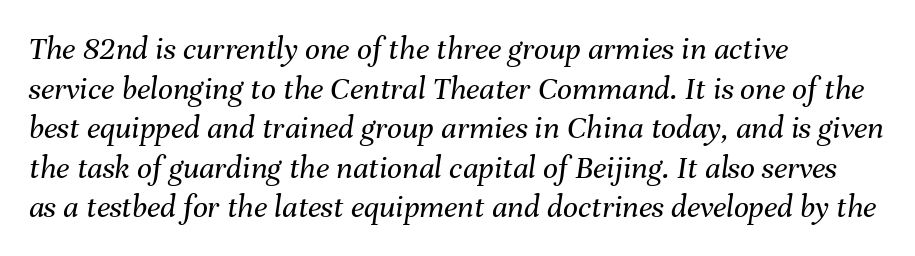
The image shows 33 px regular-weight type, italic (leaning right); set left-aligned, line spacing 1.2x, normal letter spacing, not underlined; medium stroke contrast and a medium x-height.
